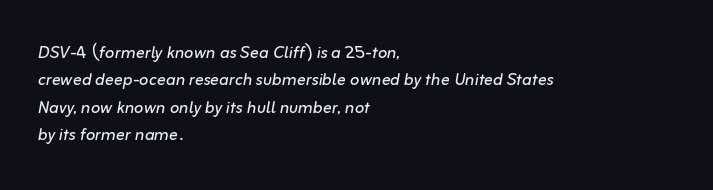
{"italic": "yes", "lean": "right", "slant_degrees": 10, "bold": "no", "underline": "no", "align": "left", "line_spacing": "normal", "line_spacing_ratio": 1.25, "letter_spacing": "normal", "letter_spacing_em": 0.0, "glyph_px": 22}
